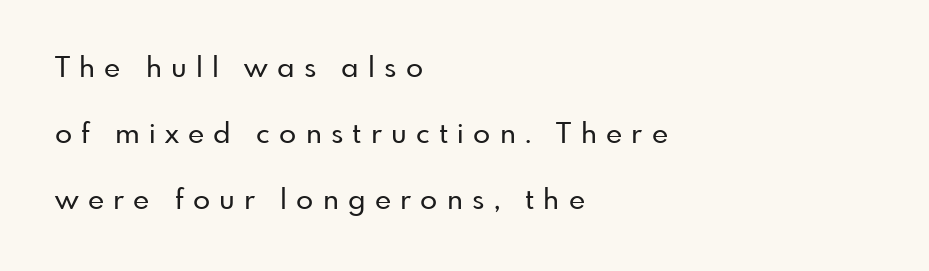
The image shows 28 px sans-serif type, upright; set left-aligned, loose line spacing (2.35x), unusually wide letter spacing (+0.33 em), not underlined; low stroke contrast and a small x-height.
